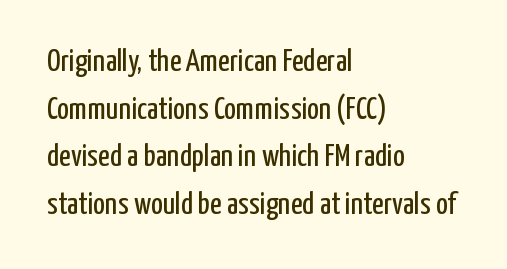
Visually the block forms a straight wall on the left and a jagged coastline on the right. Spacing verdict: proportional, widths tailored to each character. The font is comparable to plain body text, perhaps lighter. These lines keep a tight, regular rhythm from letter to letter. I'd call this a sans setting — the letters go barefoot. A typesetter would call this leading conventional body-copy spacing.
